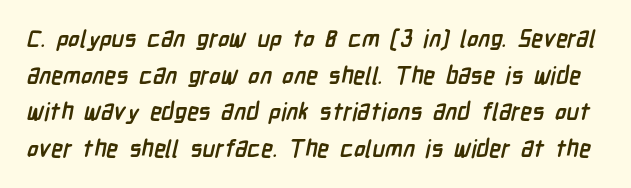
The rendering uses a bold face; every stroke is thick and dark. Check the space under the baseline: it is left empty. Line spacing here is normal. Glyph-to-glyph distance matches everyday printed text.
